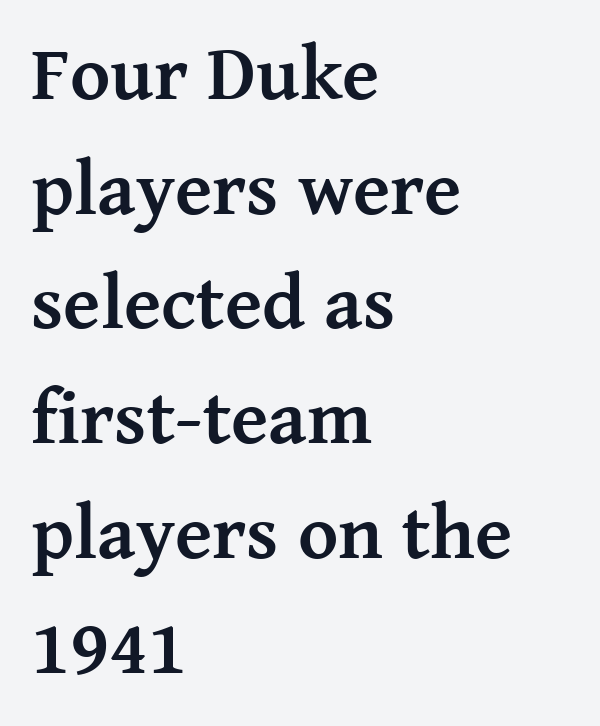
{"serif": "yes", "italic": "no", "bold": "yes", "weight": "semibold", "width": "normal", "stroke_contrast": "medium", "x_height": "medium", "monospaced": "no", "underline": "no", "align": "left", "line_spacing": "normal", "line_spacing_ratio": 1.49, "letter_spacing": "normal", "letter_spacing_em": 0.0, "glyph_px": 77}
